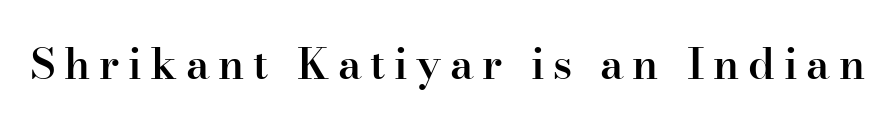
Q: Is the text bold? A: Semi-bold.
Q: Is the text italic (slanted)? A: No, it is upright.
Q: Is the typeface a serif or a sans-serif typeface? A: Serif.
Q: Is the text underlined? A: No.
Q: Is the spacing between letters normal or unusually wide? A: Unusually wide.
Q: Width (condensed, normal, or wide)? A: Normal.
Q: Stroke contrast? A: High.
Q: x-height? A: Small.
Q: Monospaced? A: No.
